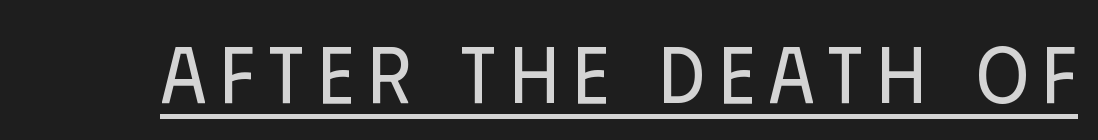
The image shows 80 px regular-weight, condensed sans-serif type, upright; set underlined; low stroke contrast and a large x-height.
